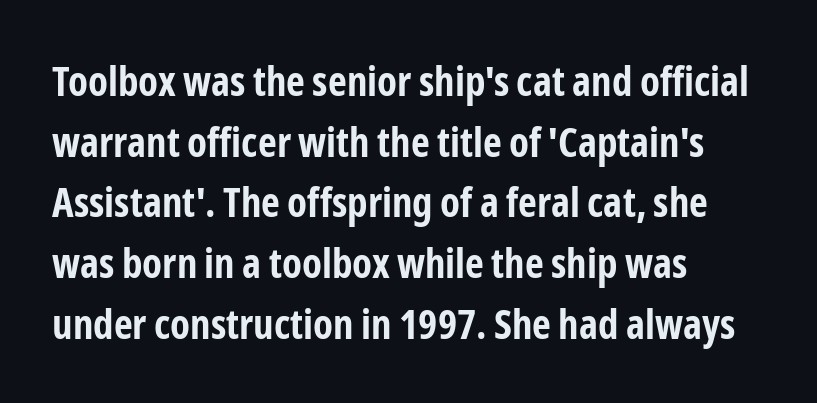
{"serif": "no", "italic": "no", "bold": "yes", "weight": "bold", "width": "condensed", "stroke_contrast": "low", "x_height": "medium", "monospaced": "no", "underline": "no", "align": "left", "line_spacing": "normal", "line_spacing_ratio": 1.48, "letter_spacing": "normal", "letter_spacing_em": 0.0, "glyph_px": 41}
